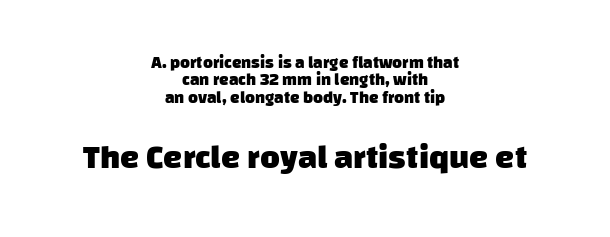
A centered setting, common on invitations and titles, is used for this passage. Is there much room between lines? No — they nearly touch. These two chunks differ in scale, with the bottom chunk taking the larger measure. You could call the tracking neutral — neither tight nor loose. I'd describe the lettering as bold — thick and assertive.
